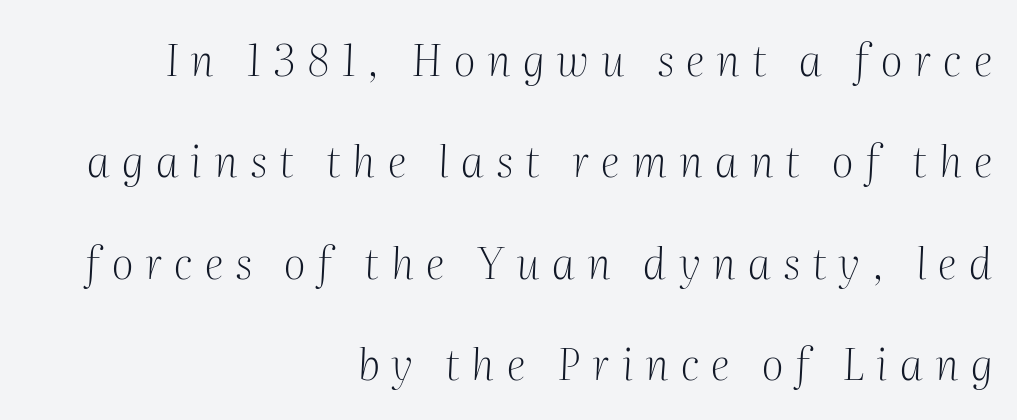
{"serif": "yes", "italic": "yes", "lean": "right", "slant_degrees": 2, "bold": "no", "weight": "light", "width": "normal", "stroke_contrast": "medium", "x_height": "medium", "monospaced": "no", "underline": "no", "align": "right", "line_spacing": "loose", "line_spacing_ratio": 2.36, "letter_spacing": "wide", "letter_spacing_em": 0.28, "glyph_px": 43}
